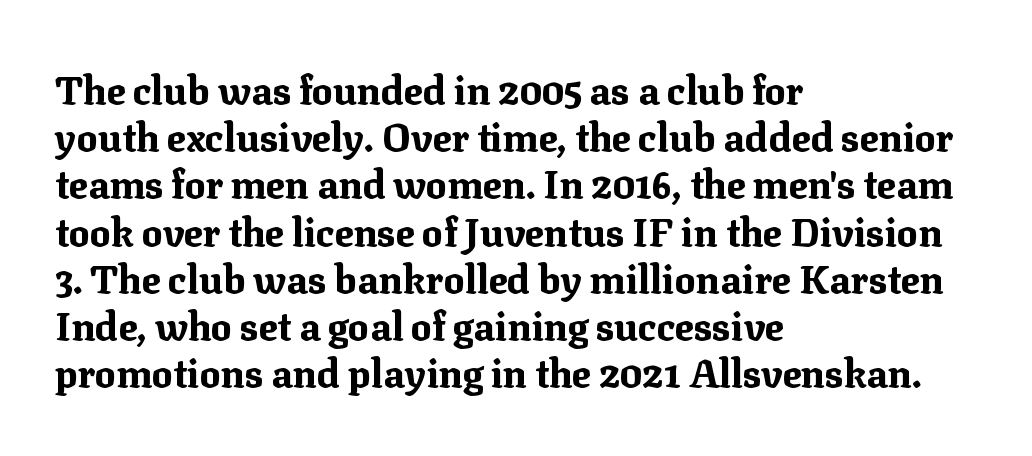
The ragged edge is on the right, which tells us the setting is flush left. Compared with typical body copy, the letter spacing here is the same. Are there feet on the stems? There are — it's a serif. The space beneath each line is pristine and unruled. A typesetter would call this proportional, since set widths differ per character. The font's upright variant was chosen for this text.
